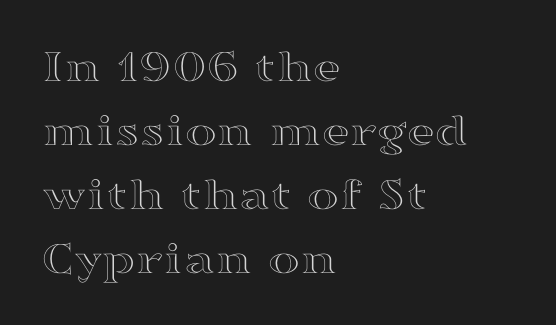
{"italic": "no", "width": "wide", "x_height": "medium", "monospaced": "no", "underline": "no", "align": "left", "line_spacing": "normal", "line_spacing_ratio": 1.33, "letter_spacing": "normal", "letter_spacing_em": 0.0, "glyph_px": 48}
